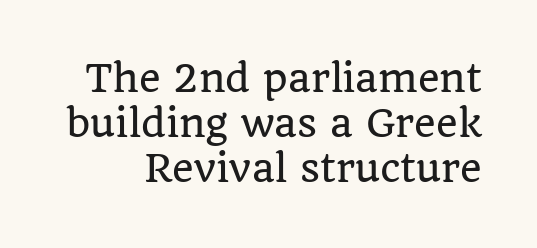
The image shows 37 px serif type, upright; set line spacing 1.22x, normal letter spacing, not underlined; low stroke contrast and a large x-height.
